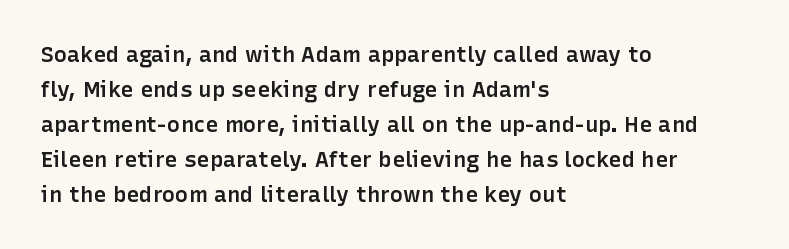
{"italic": "no", "bold": "semi", "underline": "no", "align": "left", "line_spacing": "normal", "line_spacing_ratio": 1.59, "letter_spacing": "normal", "letter_spacing_em": 0.0, "glyph_px": 22}
